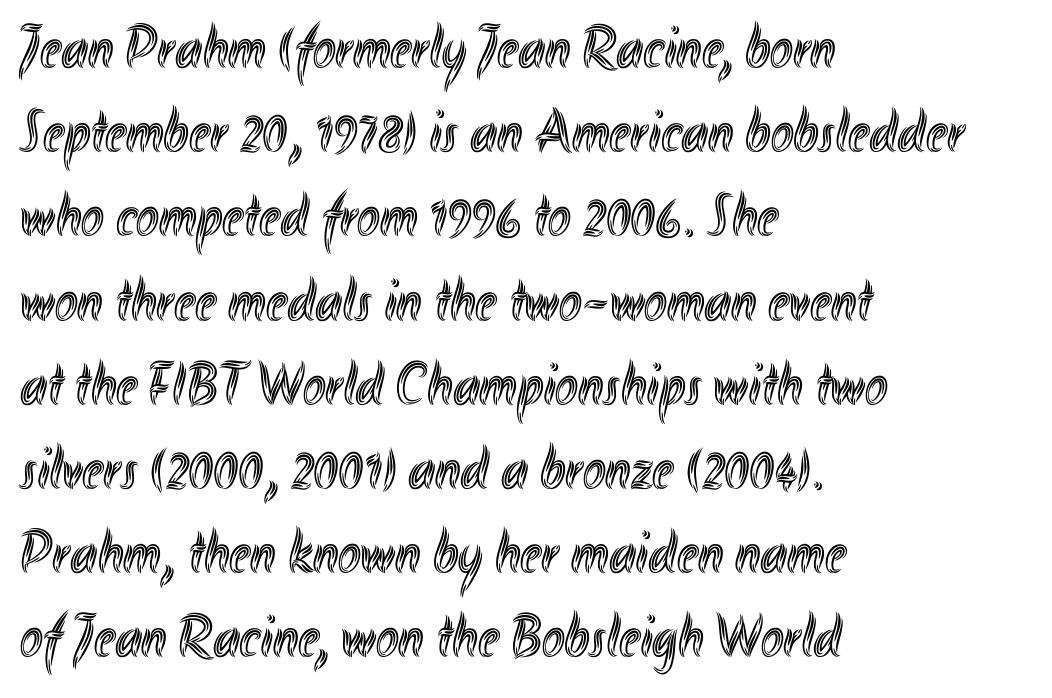
The face used here is proportionally spaced, like ordinary book or web type. Bare-footed words on every line. One-word summary of the alignment: left. Quick note: interline space is typical.
